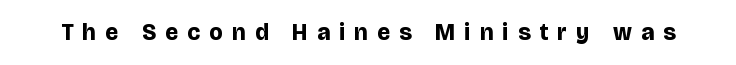
The image shows 23 px bold type, upright; set unusually wide letter spacing (+0.41 em), not underlined.
